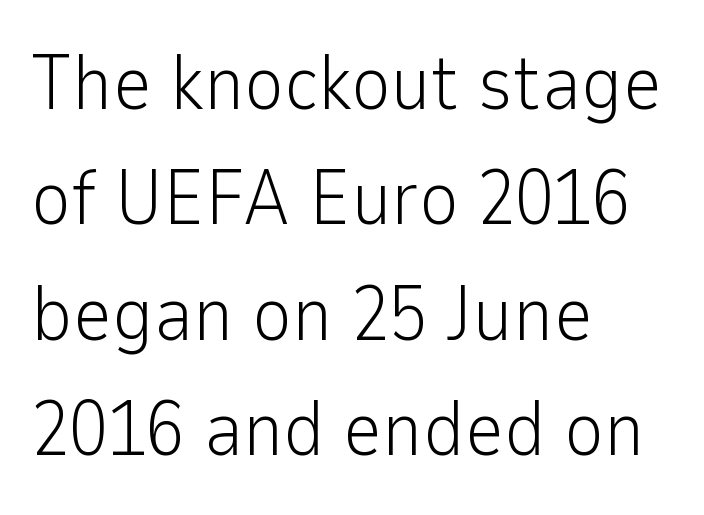
One-word summary of the alignment: left. The axis of the letterforms is exactly vertical. These lines are rendered in a variable-pitch font. The gaps between neighbouring characters are ordinary and unremarkable. The space directly below the letters is spotless.
